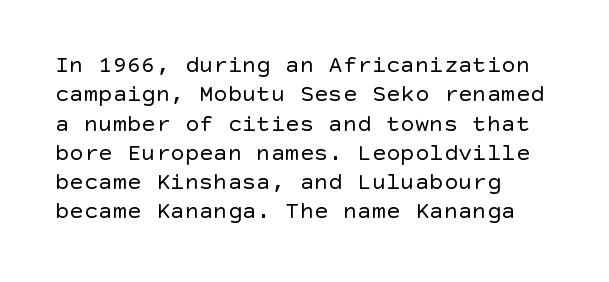
{"italic": "no", "bold": "no", "underline": "no", "align": "left", "line_spacing_ratio": 1.22, "letter_spacing": "normal", "letter_spacing_em": 0.0, "glyph_px": 24}
